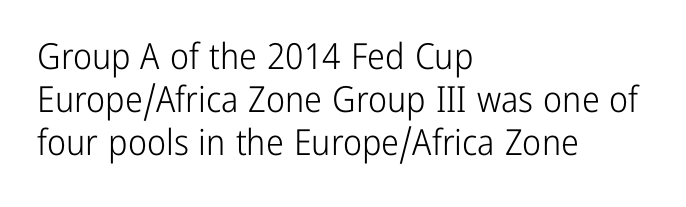
The image shows 36 px light, condensed sans-serif type, upright; set left-aligned, line spacing 1.2x, normal letter spacing, not underlined; low stroke contrast and a medium x-height.
